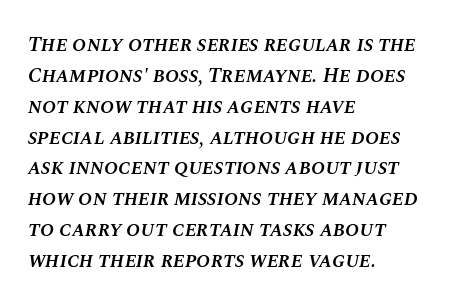
The image shows 21 px text type, italic (leaning right); set left-aligned, normal line spacing (1.47x), normal letter spacing, not underlined.
